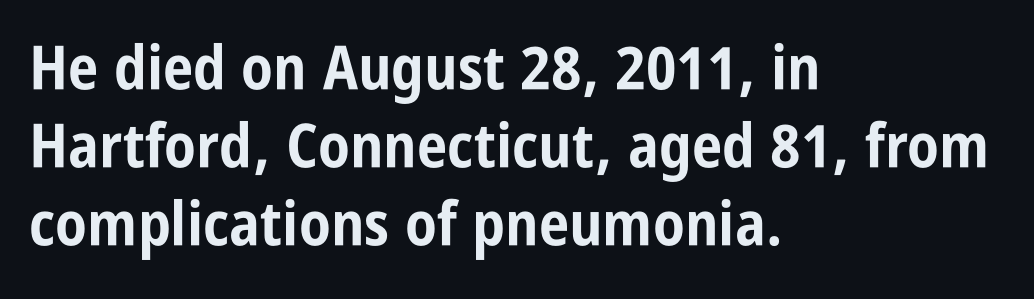
The text block is weighted toward the left margin, trailing off unevenly rightward. A normal amount of white space separates one row of letters from the next. How heavy is the stroke? Heavy — this is a bold. This rendering features lettering with no underline.
